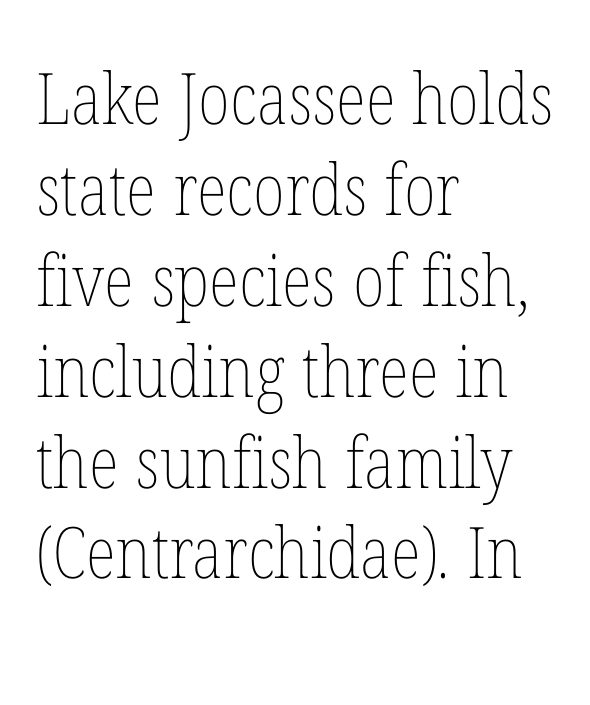
The setting favours the left margin, as ordinary paragraphs usually do. The specimen omits any rule beneath the text block's lines. Think of a printed novel: that variable character pitch is what you see here. In terms of leading, this rendering sits right in the middle.
